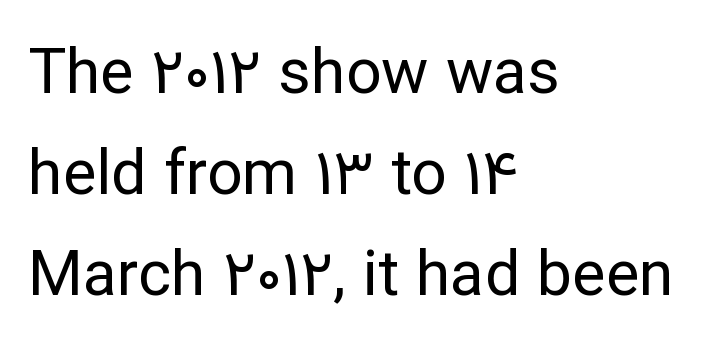
{"serif": "no", "italic": "no", "bold": "no", "weight": "regular", "width": "normal", "stroke_contrast": "low", "x_height": "medium", "monospaced": "no", "underline": "no", "align": "left", "line_spacing": "normal", "line_spacing_ratio": 1.6, "letter_spacing": "normal", "letter_spacing_em": 0.0, "glyph_px": 63}
